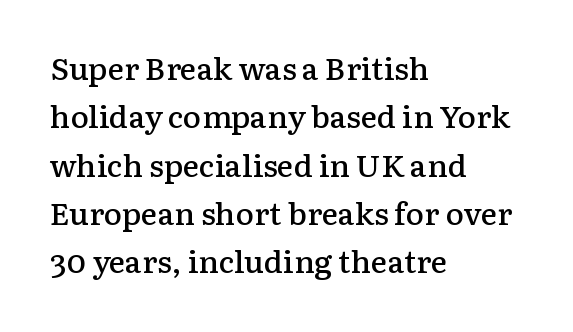
The image shows 31 px semibold serif type, upright; set left-aligned, normal line spacing (1.56x), normal letter spacing, not underlined; low stroke contrast and a medium x-height.
